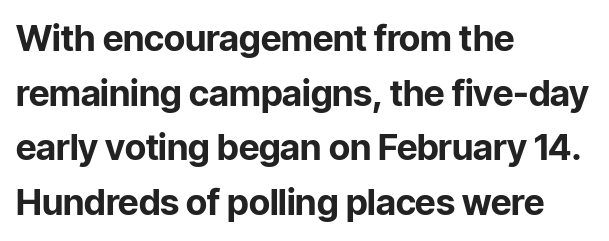
{"serif": "no", "italic": "no", "bold": "yes", "weight": "bold", "width": "normal", "stroke_contrast": "low", "x_height": "medium", "monospaced": "no", "underline": "no", "align": "left", "line_spacing": "normal", "line_spacing_ratio": 1.52, "letter_spacing": "normal", "letter_spacing_em": 0.0, "glyph_px": 36}
